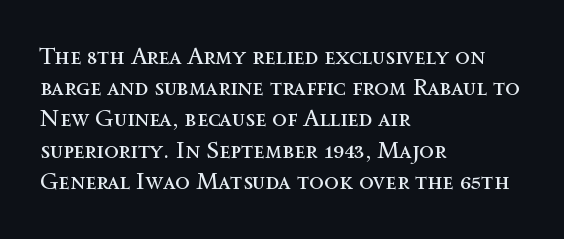
Q: Is the text bold? A: No.
Q: Is the text italic (slanted)? A: No, it is upright.
Q: Is the text underlined? A: No.
Q: How is the paragraph aligned? A: Left-aligned.
Q: Is the spacing between letters normal or unusually wide? A: Normal.
Q: Is the spacing between lines tight, normal or loose? A: Normal.
